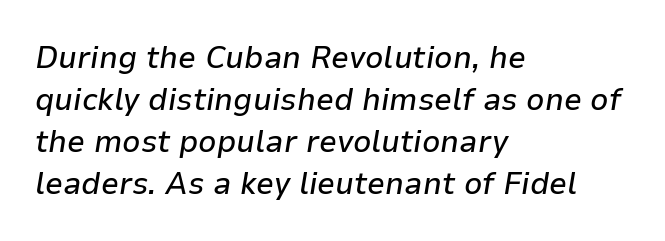
{"italic": "yes", "lean": "right", "slant_degrees": 9, "width": "normal", "stroke_contrast": "low", "x_height": "medium", "monospaced": "no", "underline": "no", "align": "left", "line_spacing": "normal", "line_spacing_ratio": 1.31, "letter_spacing": "normal", "letter_spacing_em": 0.0, "glyph_px": 32}
